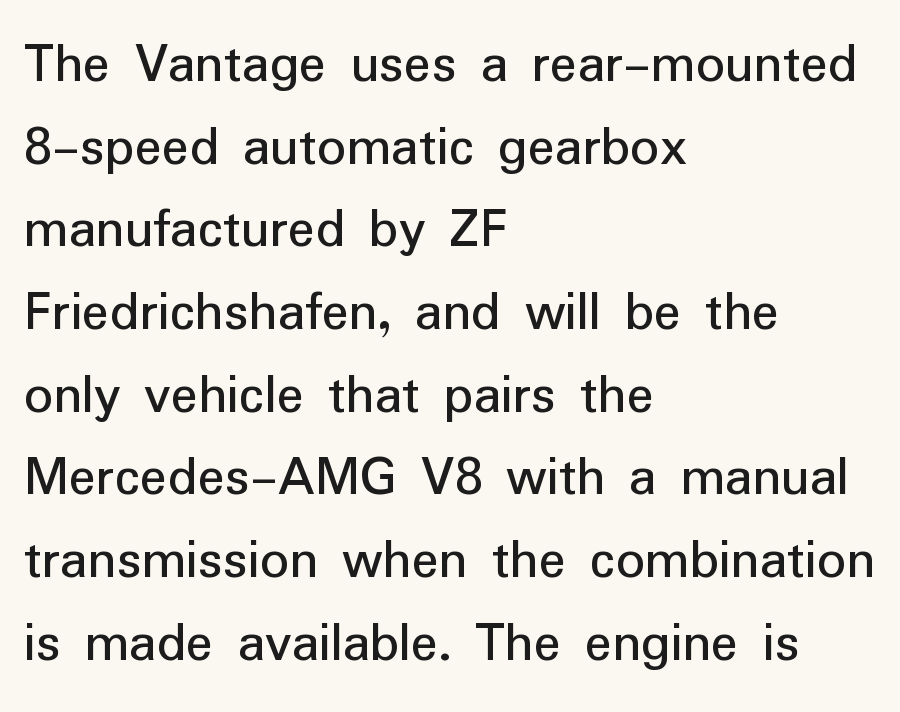
{"serif": "no", "italic": "no", "bold": "no", "weight": "regular", "width": "normal", "stroke_contrast": "low", "x_height": "medium", "monospaced": "no", "underline": "no", "align": "left", "line_spacing": "normal", "line_spacing_ratio": 1.45, "letter_spacing": "normal", "letter_spacing_em": 0.0, "glyph_px": 57}
